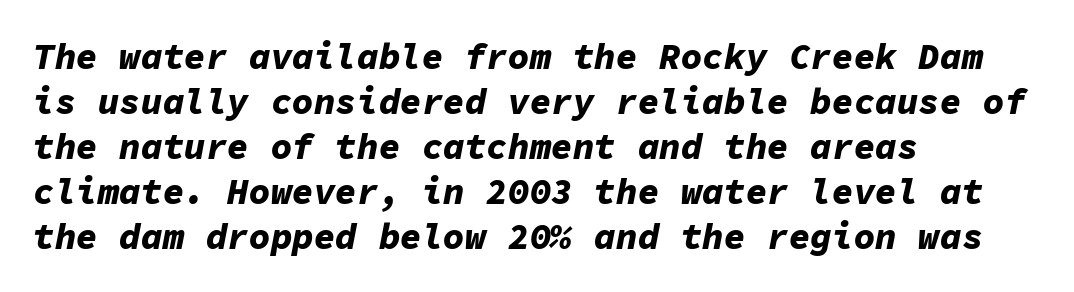
Vertically, the passage feels balanced, rows spaced as you'd expect. Tracking value appears to be zero — textbook default spacing. Lines of text with bare space underneath. A student would call this left alignment; a typographer would say flush left, rag right. Is this a fixed-width face? Yes — each glyph sits in an identical cell. Caption: bold face, heavy strokes.
